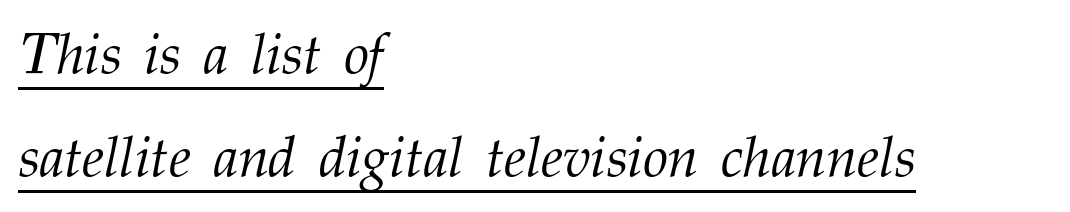
Q: Is the text bold? A: No.
Q: Is the text italic (slanted)? A: Yes, it leans right by about 12 degrees.
Q: Is the typeface a serif or a sans-serif typeface? A: Serif.
Q: Is the text underlined? A: Yes.
Q: How is the paragraph aligned? A: Left-aligned.
Q: Is the spacing between letters normal or unusually wide? A: Normal.
Q: Width (condensed, normal, or wide)? A: Normal.
Q: Stroke contrast? A: Medium.
Q: x-height? A: Medium.
Q: Monospaced? A: No.
